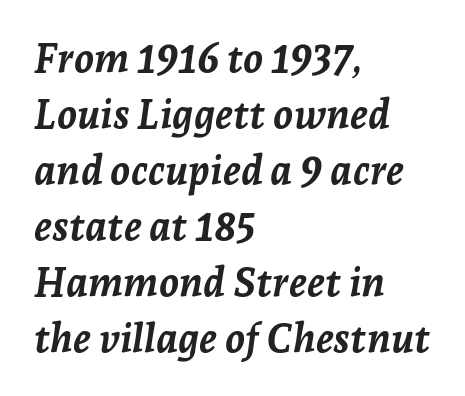
{"italic": "yes", "lean": "right", "slant_degrees": 7, "bold": "yes", "weight": "semibold", "width": "normal", "stroke_contrast": "low", "x_height": "medium", "monospaced": "no", "underline": "no", "align": "left", "line_spacing": "normal", "line_spacing_ratio": 1.4, "letter_spacing": "normal", "letter_spacing_em": 0.0, "glyph_px": 40}
